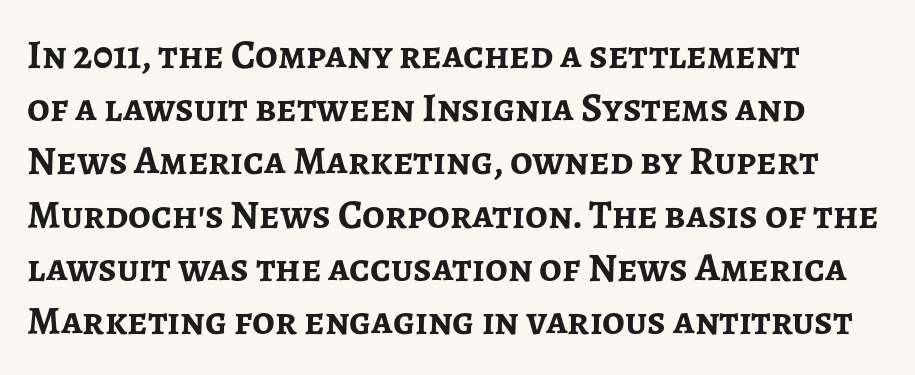
A typesetter would call this proportional, since set widths differ per character. The rows are spaced the way most documents space them. No italicization has been applied; the sample stays upright. The face used here is rendered with its standard letterfit.
